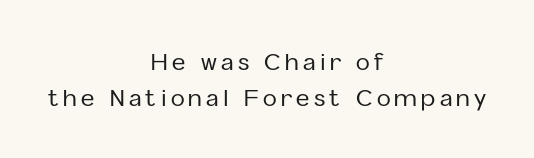
{"italic": "no", "underline": "no", "align": "center", "line_spacing": "normal", "line_spacing_ratio": 1.57, "glyph_px": 23}
